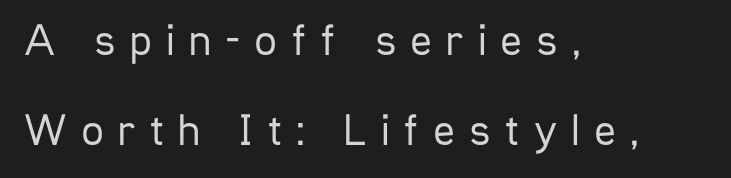
{"serif": "no", "italic": "no", "bold": "no", "weight": "regular", "width": "condensed", "stroke_contrast": "low", "x_height": "medium", "monospaced": "no", "underline": "no", "align": "left", "line_spacing": "loose", "line_spacing_ratio": 2.0, "letter_spacing": "wide", "letter_spacing_em": 0.31, "glyph_px": 45}
